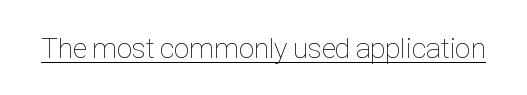
The typesetting does not lean heavy: it is not bold. Looks like regular typesetting: each glyph gets only the width it needs. Somebody hit Ctrl+U on this one — the words are underlined. In terms of posture, this sample is upright.
